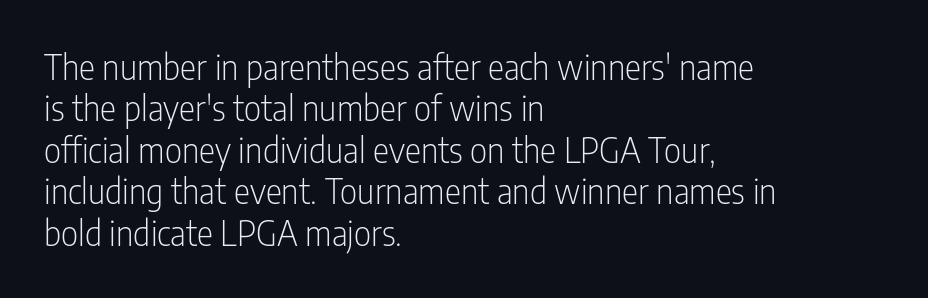
{"serif": "no", "italic": "no", "bold": "no", "weight": "light", "width": "condensed", "stroke_contrast": "low", "x_height": "medium", "monospaced": "no", "underline": "no", "align": "left", "line_spacing_ratio": 1.22, "letter_spacing": "normal", "letter_spacing_em": 0.0, "glyph_px": 34}
